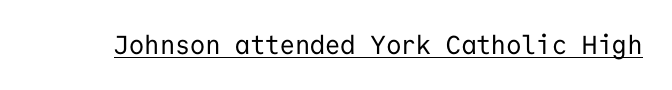
{"italic": "no", "bold": "no", "underline": "yes", "letter_spacing": "normal", "letter_spacing_em": 0.0, "glyph_px": 26}
